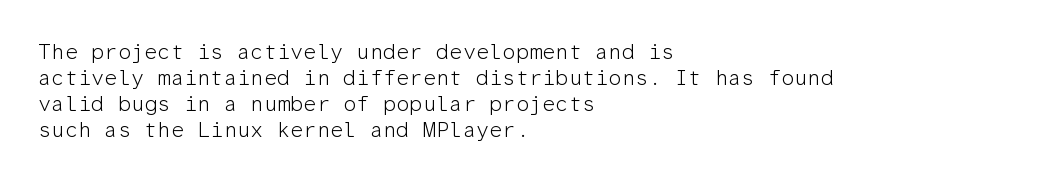
The typography opts for an upright posture over an oblique one. Unmarked baselines from the first word to the last. Students, note that the glyphs here touch the page at normal intervals. Which margin do the lines hug? The left one — the right edge is uneven. The typesetting does not lean heavy: it is not bold.
